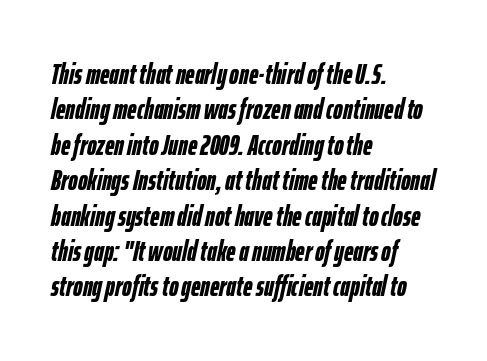
{"italic": "yes", "lean": "right", "slant_degrees": 12, "bold": "yes", "weight": "semibold", "width": "condensed", "stroke_contrast": "low", "x_height": "medium", "monospaced": "no", "underline": "no", "align": "left", "line_spacing_ratio": 1.22, "letter_spacing": "normal", "letter_spacing_em": 0.0, "glyph_px": 29}
